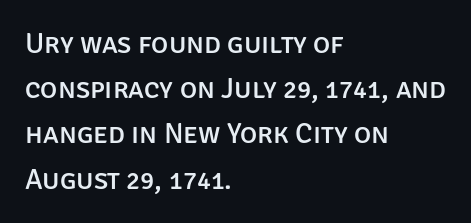
The image shows 29 px sans-serif type, upright; set left-aligned, normal line spacing (1.56x), normal letter spacing, not underlined; low stroke contrast and a large x-height.
